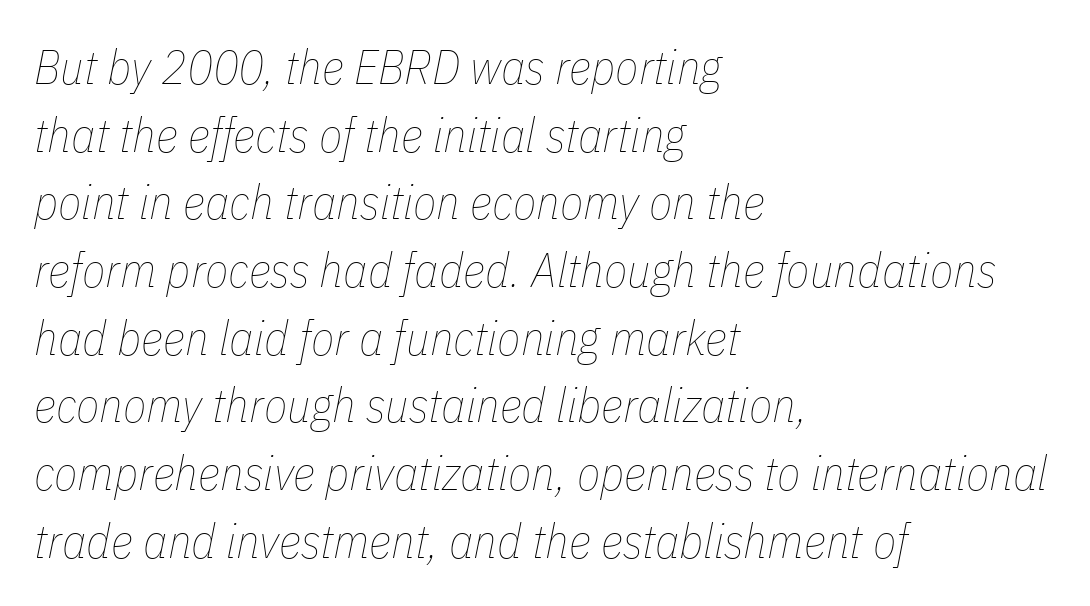
The image shows 48 px thin, condensed type, italic (leaning right); set left-aligned, normal line spacing (1.41x), normal letter spacing, not underlined; low stroke contrast and a medium x-height.
